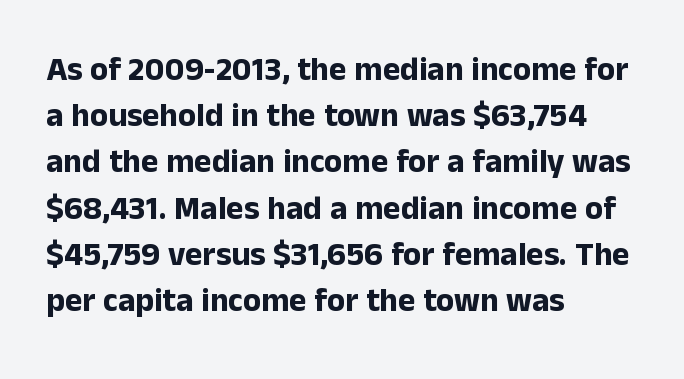
The typography opts for an upright posture over an oblique one. You can tell from the bare stems that sans-serif type was used. The glyphs are unaccompanied by any horizontal stroke below them. The rows are spaced the way most documents space them.
